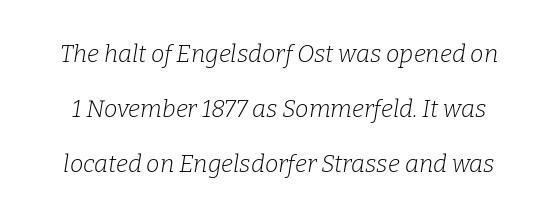
{"italic": "yes", "lean": "right", "slant_degrees": 9, "bold": "no", "underline": "no", "line_spacing": "loose", "line_spacing_ratio": 2.3, "letter_spacing": "normal", "letter_spacing_em": 0.0, "glyph_px": 24}
